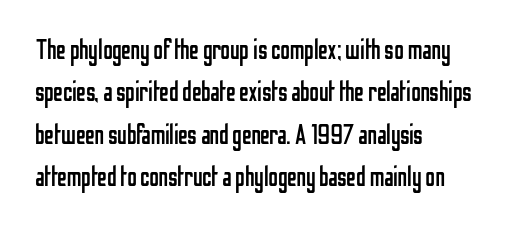
Q: Is the text bold? A: No.
Q: Is the text italic (slanted)? A: No, it is upright.
Q: Is the text underlined? A: No.
Q: How is the paragraph aligned? A: Left-aligned.
Q: Is the spacing between letters normal or unusually wide? A: Normal.
Q: Is the spacing between lines tight, normal or loose? A: Normal.
